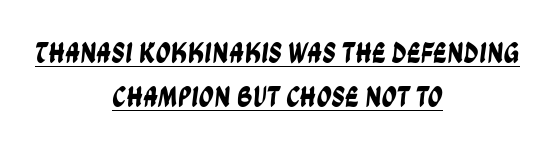
{"serif": "no", "width": "condensed", "stroke_contrast": "low", "x_height": "large", "monospaced": "no", "underline": "yes", "align": "center", "line_spacing": "normal", "line_spacing_ratio": 1.47, "letter_spacing": "normal", "letter_spacing_em": 0.0, "glyph_px": 30}
